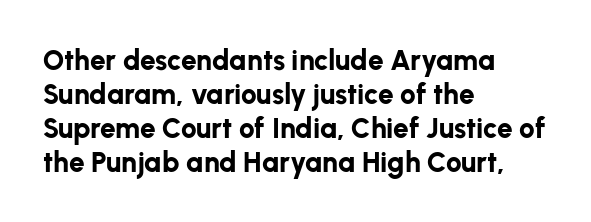
{"serif": "no", "italic": "no", "bold": "yes", "weight": "bold", "width": "normal", "stroke_contrast": "low", "x_height": "medium", "monospaced": "no", "underline": "no", "align": "left", "line_spacing_ratio": 1.21, "letter_spacing": "normal", "letter_spacing_em": 0.0, "glyph_px": 28}
